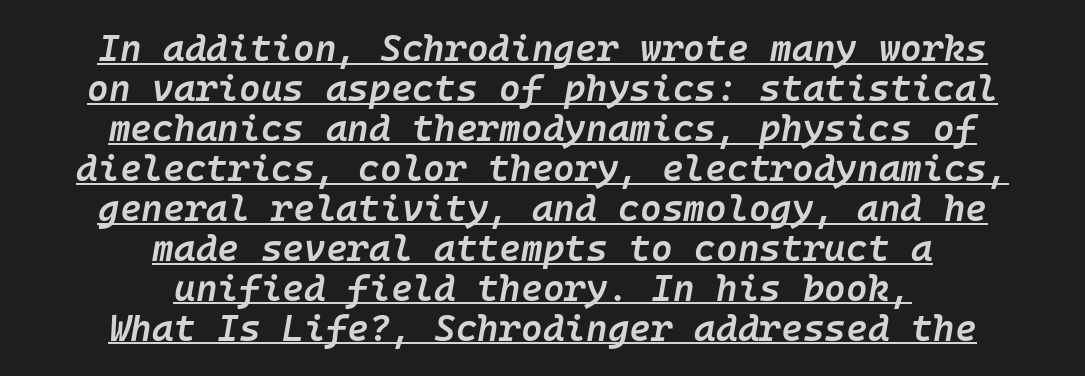
Q: Is the text bold? A: Semi-bold.
Q: Is the text italic (slanted)? A: Yes, it leans right by about 10 degrees.
Q: Is the text underlined? A: Yes.
Q: How is the paragraph aligned? A: Centered.
Q: Is the spacing between letters normal or unusually wide? A: Normal.
Q: Is the spacing between lines tight, normal or loose? A: Tight.
Q: Width (condensed, normal, or wide)? A: Normal.
Q: Stroke contrast? A: Low.
Q: x-height? A: Medium.
